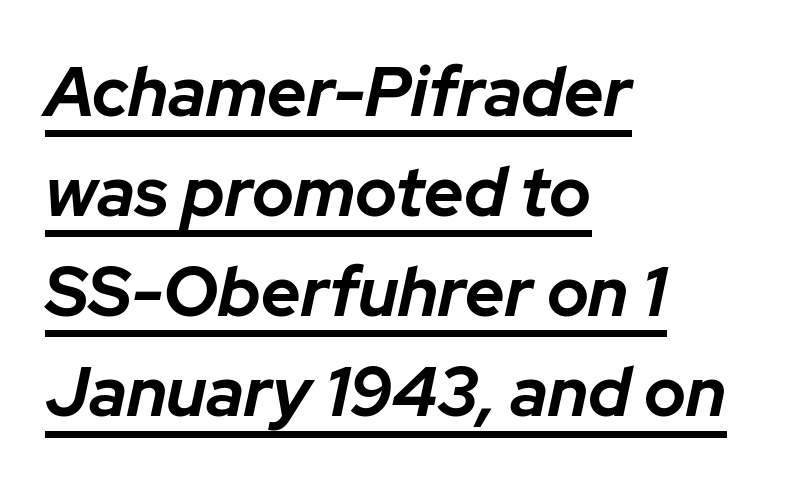
Q: Is the text bold? A: Yes.
Q: Is the text italic (slanted)? A: Yes, it leans right by about 12 degrees.
Q: Is the text underlined? A: Yes.
Q: How is the paragraph aligned? A: Left-aligned.
Q: Is the spacing between letters normal or unusually wide? A: Normal.
Q: Is the spacing between lines tight, normal or loose? A: Normal.
Q: Width (condensed, normal, or wide)? A: Normal.
Q: Stroke contrast? A: Low.
Q: x-height? A: Medium.
Q: Monospaced? A: No.
